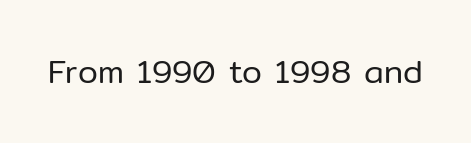
Q: Is the text bold? A: No.
Q: Is the text italic (slanted)? A: No, it is upright.
Q: Is the typeface a serif or a sans-serif typeface? A: Sans-serif.
Q: Is the text underlined? A: No.
Q: Is the spacing between letters normal or unusually wide? A: Normal.
Q: Width (condensed, normal, or wide)? A: Normal.
Q: Stroke contrast? A: Low.
Q: x-height? A: Medium.
Q: Monospaced? A: No.
